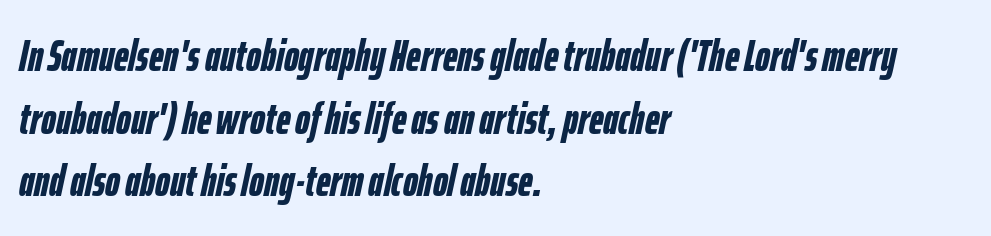
The rendering uses natural spacing where letterforms have individual widths. The rag falls on the right side of this text block. Heavy-handed strokes throughout: this text is bold. A typesetter would mark this as italic. Underlining? Definitely not there.
